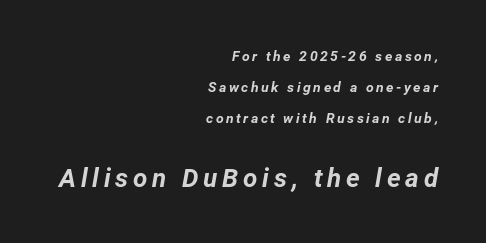
Rows of type keep a wide berth in the vertical direction. The font's italic variant was chosen for this text. Compared with a flush-left layout, this one pins lines to the opposite, right side. The composition opens small and finishes big. Rule under the text: the space is simply empty.
